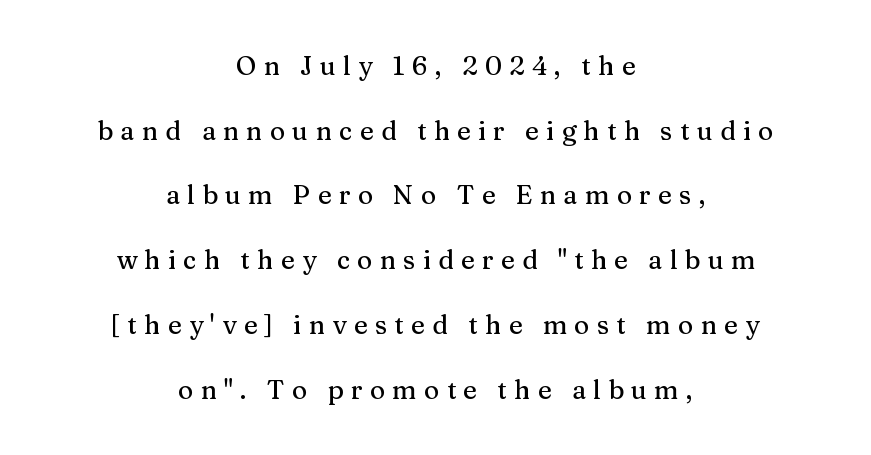
Q: Is the text italic (slanted)? A: No, it is upright.
Q: Is the text underlined? A: No.
Q: How is the paragraph aligned? A: Centered.
Q: Is the spacing between letters normal or unusually wide? A: Unusually wide.
Q: Is the spacing between lines tight, normal or loose? A: Loose.
